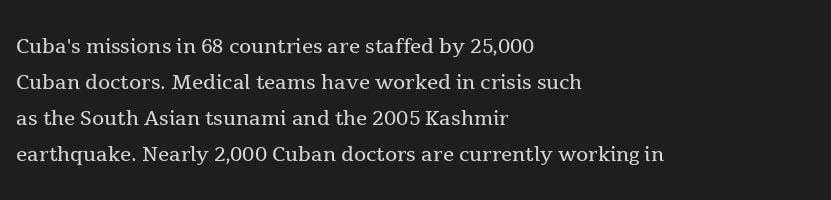
Typeset ragged right — the left edge is the straight one. Look at the tracking — it's just the regular setting, nothing added. In terms of posture, this sample is upright. Proportional: the letters do not fall into vertical columns.
